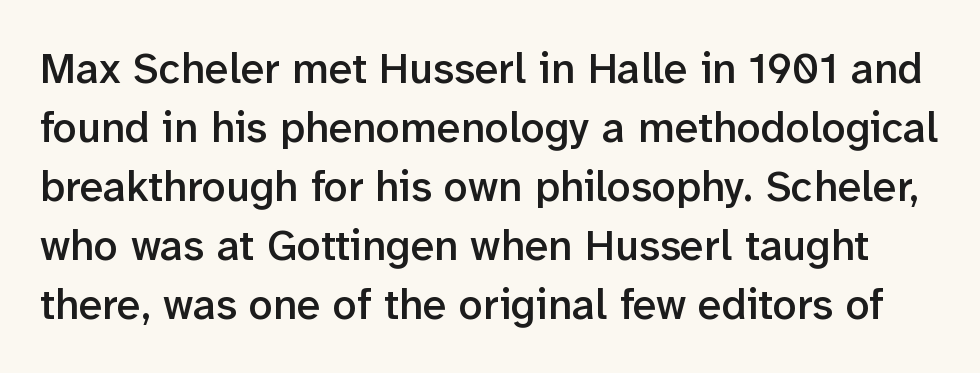
Q: Is the text bold? A: Semi-bold.
Q: Is the text italic (slanted)? A: No, it is upright.
Q: Is the typeface a serif or a sans-serif typeface? A: Sans-serif.
Q: Is the text underlined? A: No.
Q: Is the spacing between letters normal or unusually wide? A: Normal.
Q: Is the spacing between lines tight, normal or loose? A: Normal.
Q: Width (condensed, normal, or wide)? A: Normal.
Q: Stroke contrast? A: Low.
Q: x-height? A: Medium.
Q: Monospaced? A: No.
